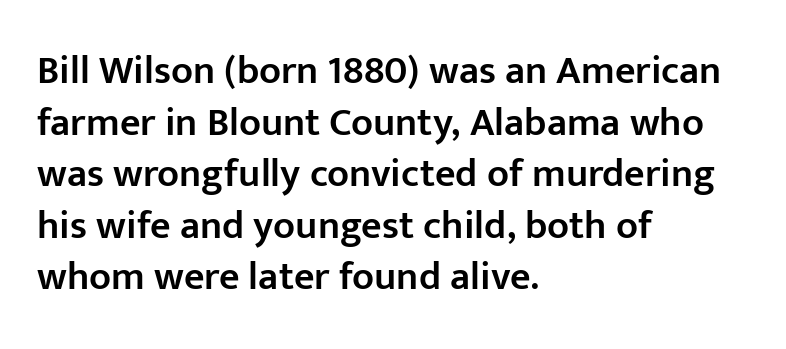
Honestly, the row spacing looks completely unremarkable. This sample is left-justified, so line endings fall wherever the words run out. Honestly, the letter spacing is just normal — you wouldn't notice it. The font family rendered here belongs to the sans-serif group. A roman cut, with each character standing at attention. Bare-footed words on every line.
